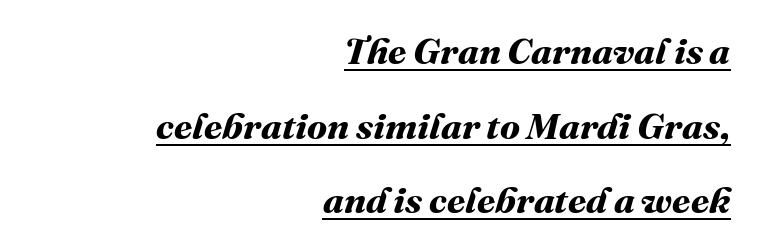
Each line of the rendering has a horizontal stroke beneath the glyphs. Tracking here is standard; glyphs follow each other at the usual distance. The lines are quadded right. Think of a printed novel: that variable character pitch is what you see here. Rows of type keep a wide berth in the vertical direction.
